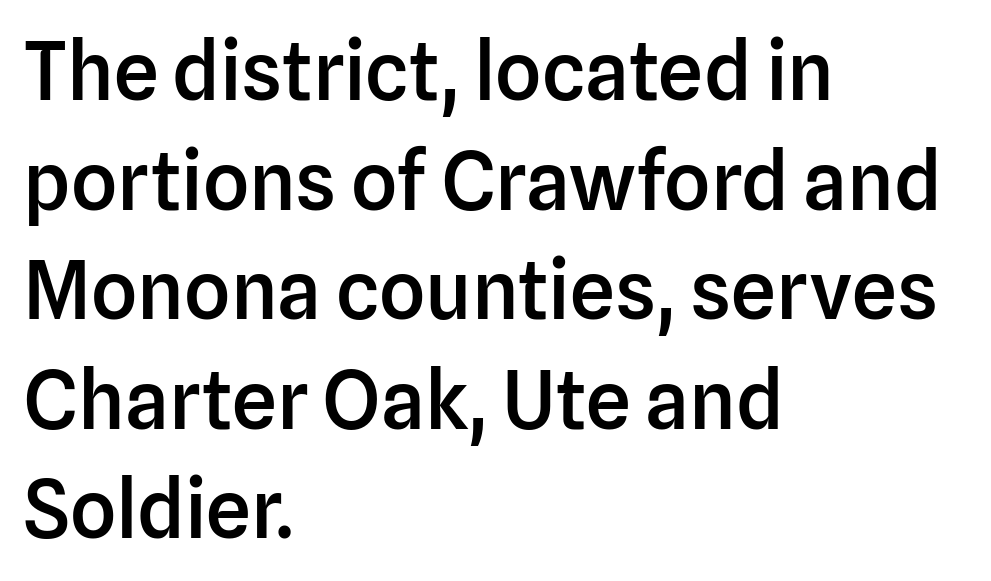
Q: Is the text bold? A: Semi-bold.
Q: Is the text italic (slanted)? A: No, it is upright.
Q: Is the typeface a serif or a sans-serif typeface? A: Sans-serif.
Q: Is the text underlined? A: No.
Q: How is the paragraph aligned? A: Left-aligned.
Q: Is the spacing between letters normal or unusually wide? A: Normal.
Q: Is the spacing between lines tight, normal or loose? A: Normal.
Q: Width (condensed, normal, or wide)? A: Normal.
Q: Stroke contrast? A: Low.
Q: x-height? A: Medium.
Q: Monospaced? A: No.
